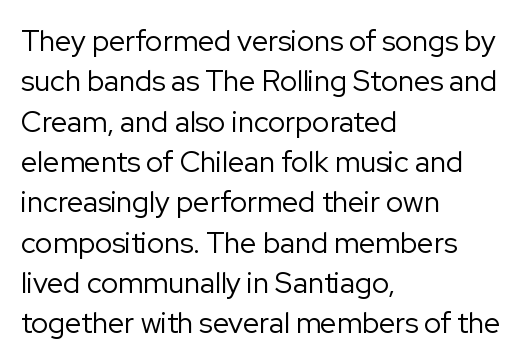
{"serif": "no", "italic": "no", "bold": "no", "weight": "regular", "width": "normal", "stroke_contrast": "low", "x_height": "medium", "monospaced": "no", "underline": "no", "align": "left", "line_spacing": "normal", "line_spacing_ratio": 1.39, "letter_spacing": "normal", "letter_spacing_em": 0.0, "glyph_px": 29}
